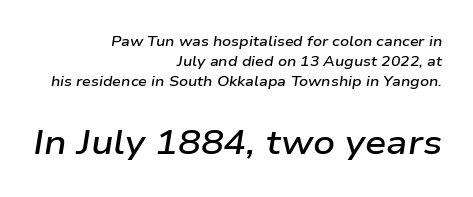
Q: Is the text bold? A: Semi-bold.
Q: Is the text italic (slanted)? A: Yes, it leans right by about 9 degrees.
Q: Is the text underlined? A: No.
Q: How is the paragraph aligned? A: Right-aligned.
Q: Is the spacing between letters normal or unusually wide? A: Normal.
Q: Is the spacing between lines tight, normal or loose? A: Normal.
Q: Which block of text is set in a larger size, the first (top) or the second (bottom)? A: The second (bottom) one.
Q: Width (condensed, normal, or wide)? A: Wide.
Q: Stroke contrast? A: Low.
Q: x-height? A: Medium.
Q: Monospaced? A: No.
